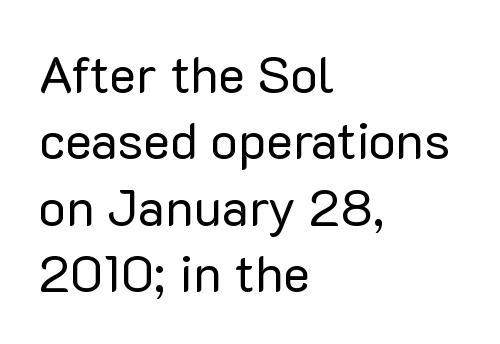
{"serif": "no", "italic": "no", "bold": "no", "weight": "regular", "width": "normal", "stroke_contrast": "low", "x_height": "medium", "monospaced": "no", "underline": "no", "align": "left", "line_spacing": "normal", "line_spacing_ratio": 1.3, "letter_spacing": "normal", "letter_spacing_em": 0.0, "glyph_px": 51}
